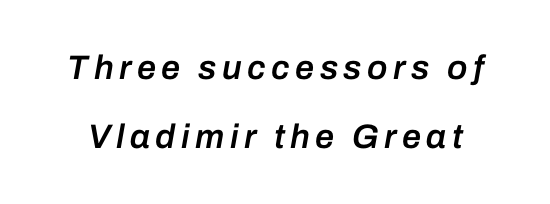
The image shows 34 px semibold type, italic (leaning right); set loose line spacing (2.03x), not underlined; low stroke contrast and a medium x-height.
